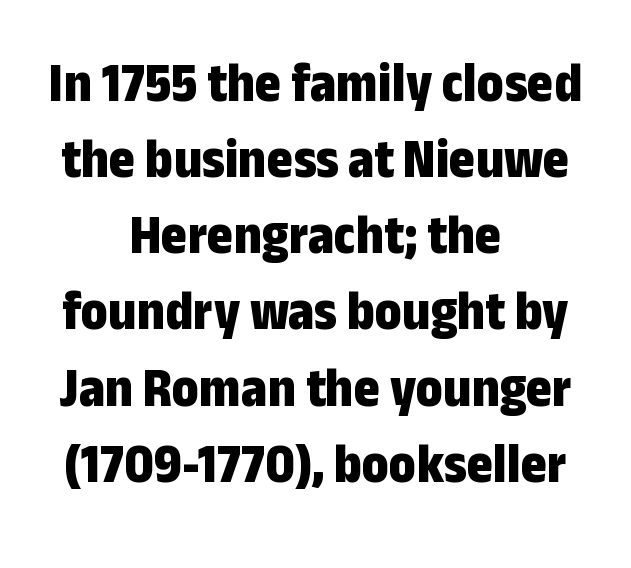
Summary of vertical rhythm: regular, with standard interline spacing. The zone under the glyphs is completely vacant. Short note: letters normally spaced. The characters display no serif detailing; their extremities are plain. Notice how thick the strokes are: this is what a full bold looks like. The rendering uses natural spacing where letterforms have individual widths.
